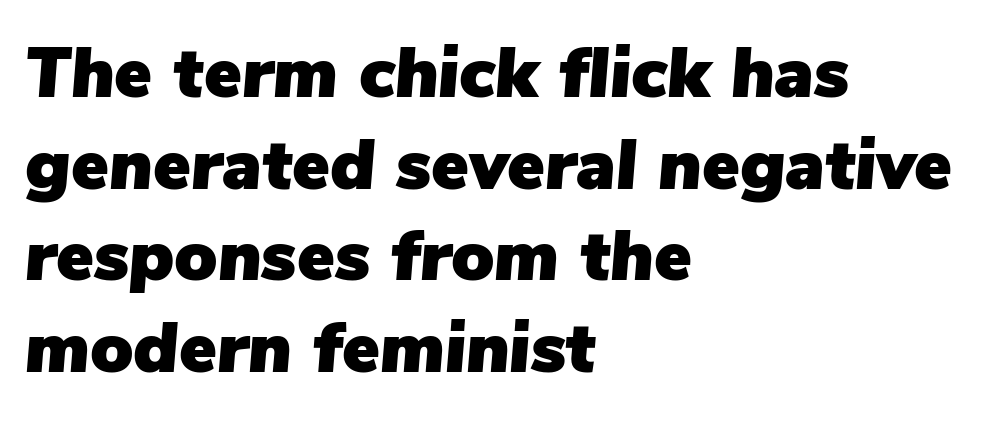
Looks like regular typesetting: each glyph gets only the width it needs. Tracking here is standard; glyphs follow each other at the usual distance. Leading: standard. The paragraph shown leans on its left margin. Every character sits at an angle, as italics do.
